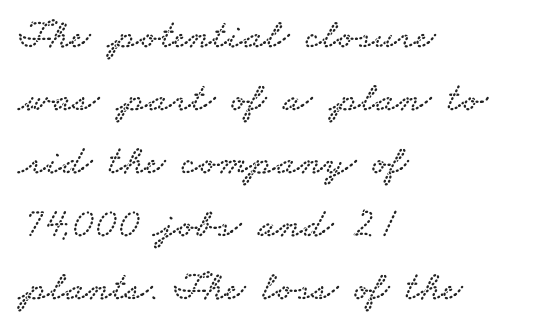
Q: Is the typeface a serif or a sans-serif typeface? A: Serif.
Q: Is the text underlined? A: No.
Q: How is the paragraph aligned? A: Left-aligned.
Q: Is the spacing between letters normal or unusually wide? A: Normal.
Q: Is the spacing between lines tight, normal or loose? A: Normal.
Q: Width (condensed, normal, or wide)? A: Wide.
Q: Stroke contrast? A: Low.
Q: x-height? A: Small.
Q: Monospaced? A: No.
